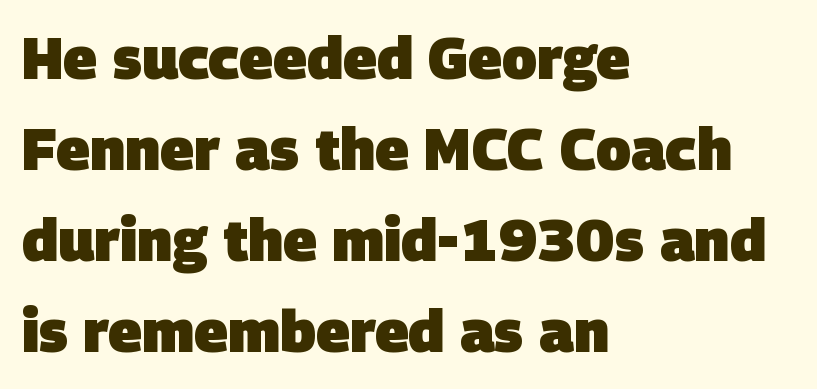
Q: Is the text bold? A: Yes.
Q: Is the typeface a serif or a sans-serif typeface? A: Sans-serif.
Q: Is the text underlined? A: No.
Q: How is the paragraph aligned? A: Left-aligned.
Q: Is the spacing between letters normal or unusually wide? A: Normal.
Q: Is the spacing between lines tight, normal or loose? A: Normal.
Q: Width (condensed, normal, or wide)? A: Normal.
Q: Stroke contrast? A: Low.
Q: x-height? A: Large.
Q: Monospaced? A: No.
